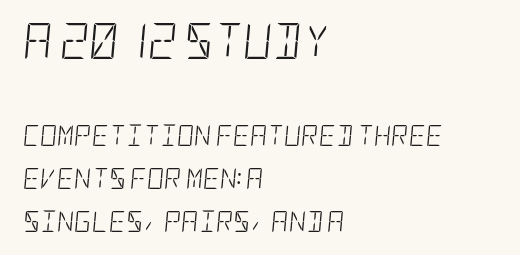
Q: Is the text bold? A: No.
Q: Is the text italic (slanted)? A: Yes, it leans right by about 5 degrees.
Q: Is the text underlined? A: No.
Q: How is the paragraph aligned? A: Left-aligned.
Q: Is the spacing between letters normal or unusually wide? A: Normal.
Q: Is the spacing between lines tight, normal or loose? A: Loose.
Q: Which block of text is set in a larger size, the first (top) or the second (bottom)? A: The first (top) one.
Q: Width (condensed, normal, or wide)? A: Condensed.
Q: Stroke contrast? A: Low.
Q: x-height? A: Large.
